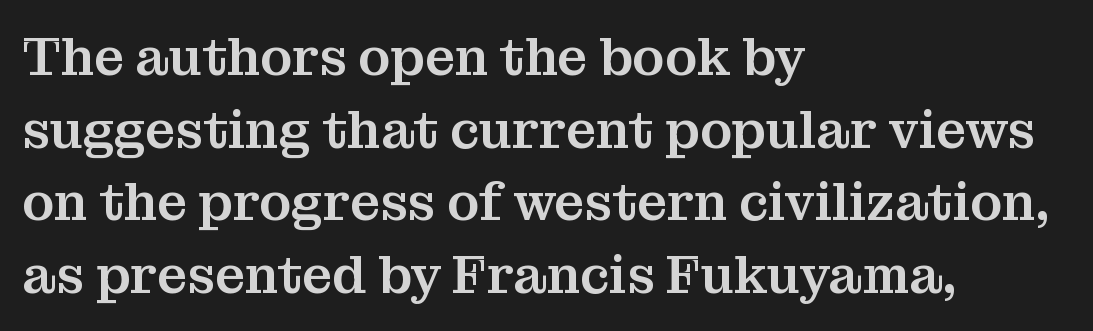
Italic? Not at all — the glyphs are vertical. Is this a fixed-width face? No — the glyphs have proportional, varying widths. Characters follow at the spacing the type designer built in. Are there feet on the stems? There are — it's a serif.
